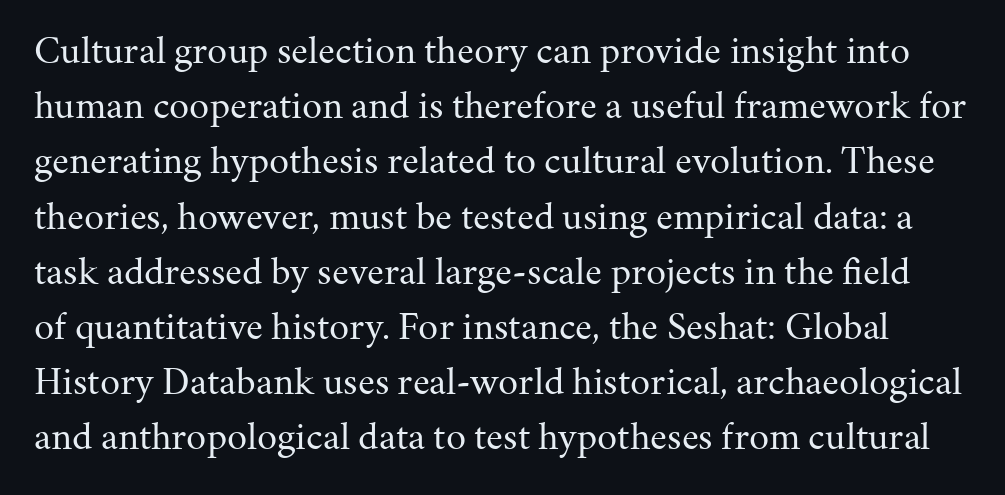
Style check: upright. The typeface has the unassuming heft of standard copy or less. The type is set solid horizontally, with unmodified tracking. Unmarked baselines from the first word to the last.
